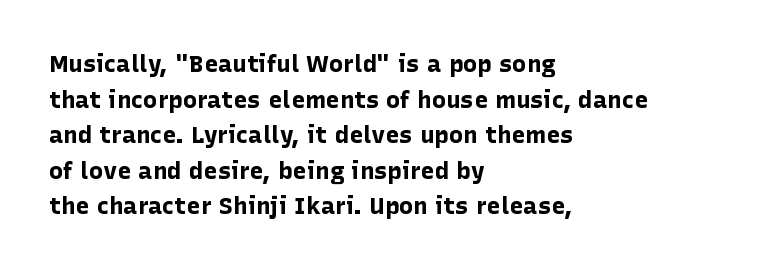
Its strokes are broad and dark, the hallmark of bold type. Short and long lines alike share a common starting point at left. Reading down the column, the eye jumps a familiar distance to each next line. Bare-footed words on every line.
